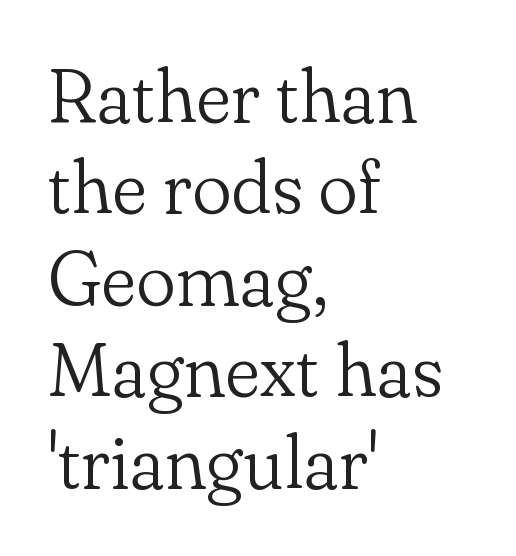
Q: Is the text bold? A: No.
Q: Is the text italic (slanted)? A: No, it is upright.
Q: Is the typeface a serif or a sans-serif typeface? A: Serif.
Q: Is the text underlined? A: No.
Q: How is the paragraph aligned? A: Left-aligned.
Q: Is the spacing between letters normal or unusually wide? A: Normal.
Q: Width (condensed, normal, or wide)? A: Normal.
Q: Stroke contrast? A: Low.
Q: x-height? A: Small.
Q: Monospaced? A: No.
